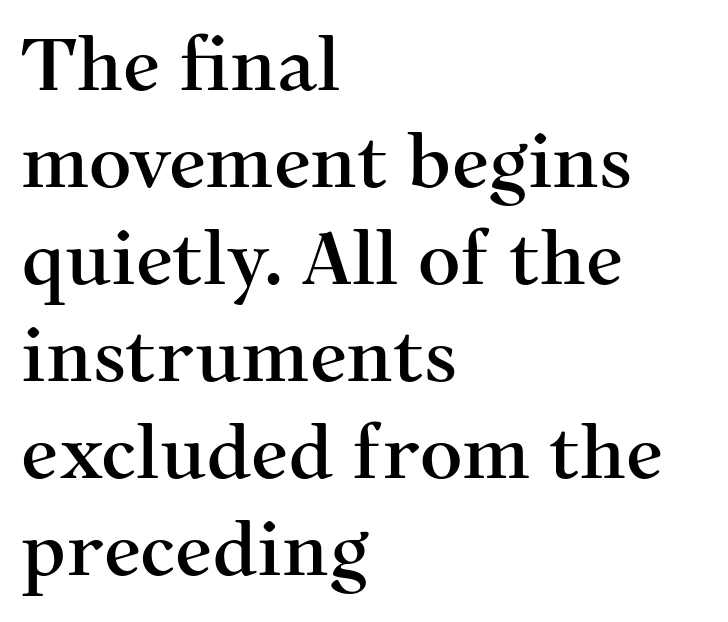
{"serif": "yes", "italic": "no", "width": "normal", "stroke_contrast": "medium", "x_height": "medium", "monospaced": "no", "underline": "no", "align": "left", "line_spacing": "normal", "line_spacing_ratio": 1.31, "letter_spacing": "normal", "letter_spacing_em": 0.0, "glyph_px": 74}
